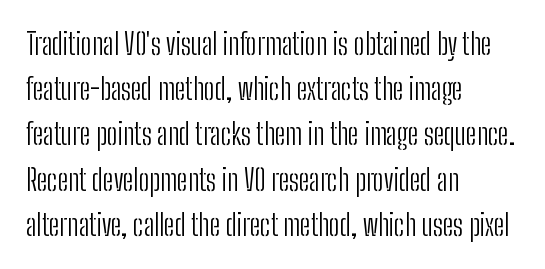
The image shows 29 px light, condensed sans-serif type, upright; set left-aligned, normal line spacing (1.56x), normal letter spacing, not underlined; low stroke contrast and a medium x-height.
